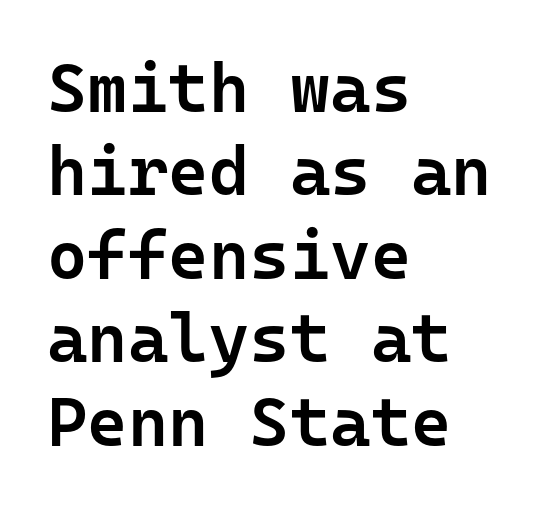
Q: Is the text bold? A: Semi-bold.
Q: Is the text italic (slanted)? A: No, it is upright.
Q: Is the typeface a serif or a sans-serif typeface? A: Sans-serif.
Q: Is the text underlined? A: No.
Q: How is the paragraph aligned? A: Left-aligned.
Q: Is the spacing between letters normal or unusually wide? A: Normal.
Q: Width (condensed, normal, or wide)? A: Normal.
Q: Stroke contrast? A: Low.
Q: x-height? A: Medium.
Q: Monospaced? A: Yes.
